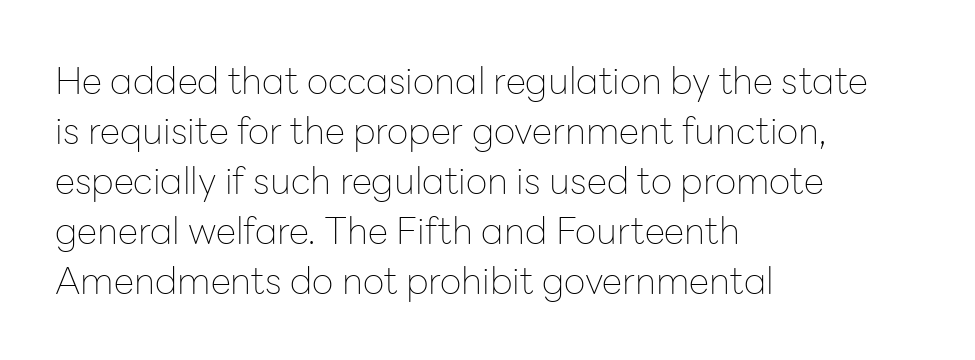
Left-aligned paragraph, ragged on the right. Here the designer chose a conventional face with non-uniform glyph widths. Inter-character spacing is left at the font's built-in metrics. Vertical strokes here are truly vertical. The characters are drawn with everyday or finer stroke widths.
